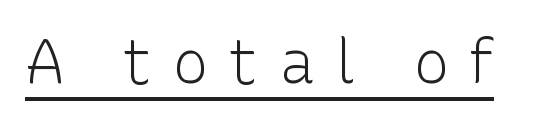
Underlined type. Nope, no serifs anywhere on these letters. This is the regular roman posture of the typeface. Spacing between characters has been opened up far beyond the box default. The font sits on the lighter half of the weight spectrum, regular included.
